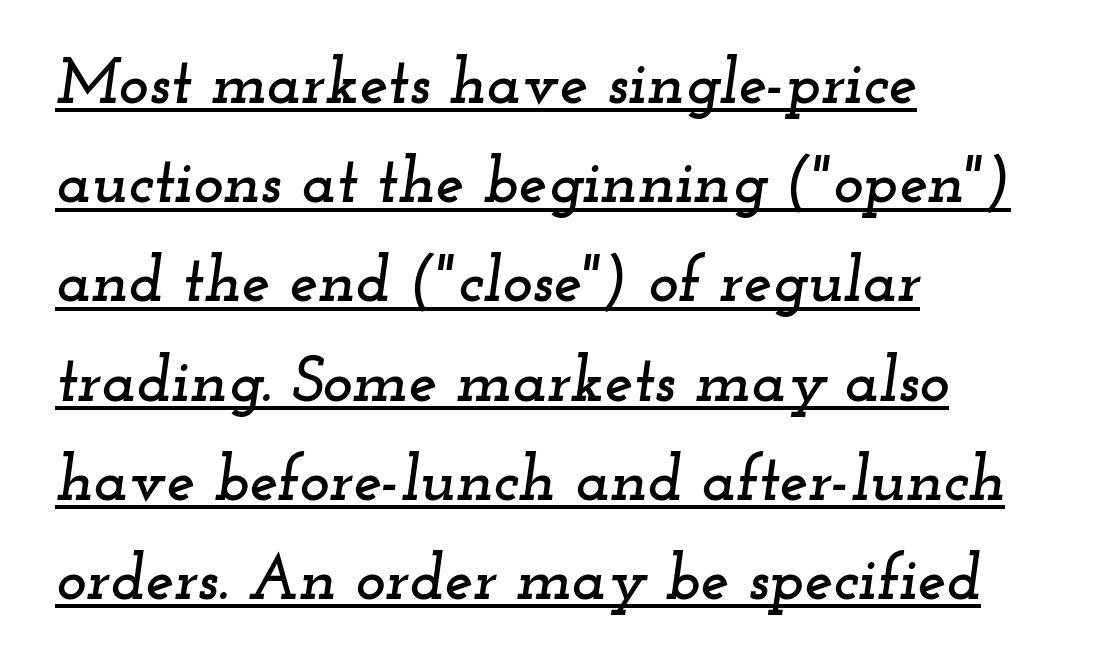
The image shows 64 px wide serif type, italic (leaning right); set left-aligned, normal line spacing (1.55x), normal letter spacing, underlined; low stroke contrast and a small x-height.
